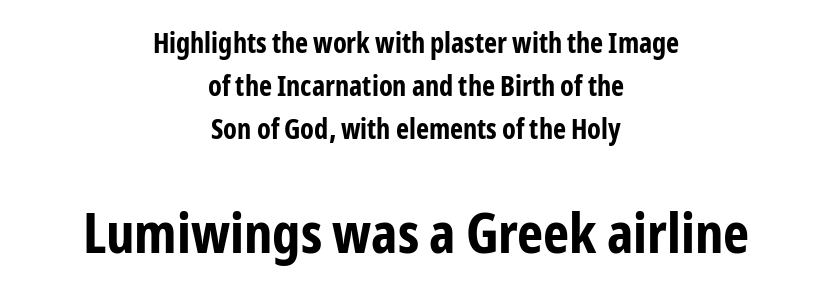
No word sits above an underline. Quick note: not italic, upright. The lower block of text is set noticeably larger than the block above it. Regular leading. The passage is arranged like a title page — every line centered. Character widths vary here, with narrow letters taking less room than wide ones.
